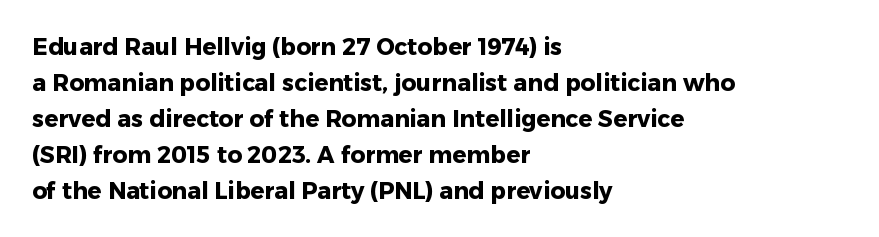
{"italic": "no", "bold": "yes", "underline": "no", "align": "left", "line_spacing": "normal", "line_spacing_ratio": 1.56, "letter_spacing": "normal", "letter_spacing_em": 0.0, "glyph_px": 23}
